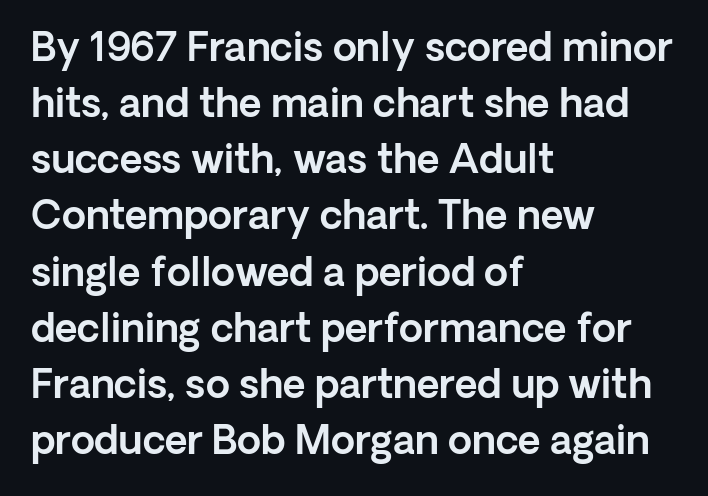
The image shows 39 px sans-serif type, upright; set left-aligned, normal line spacing (1.44x), normal letter spacing, not underlined; a medium x-height.
